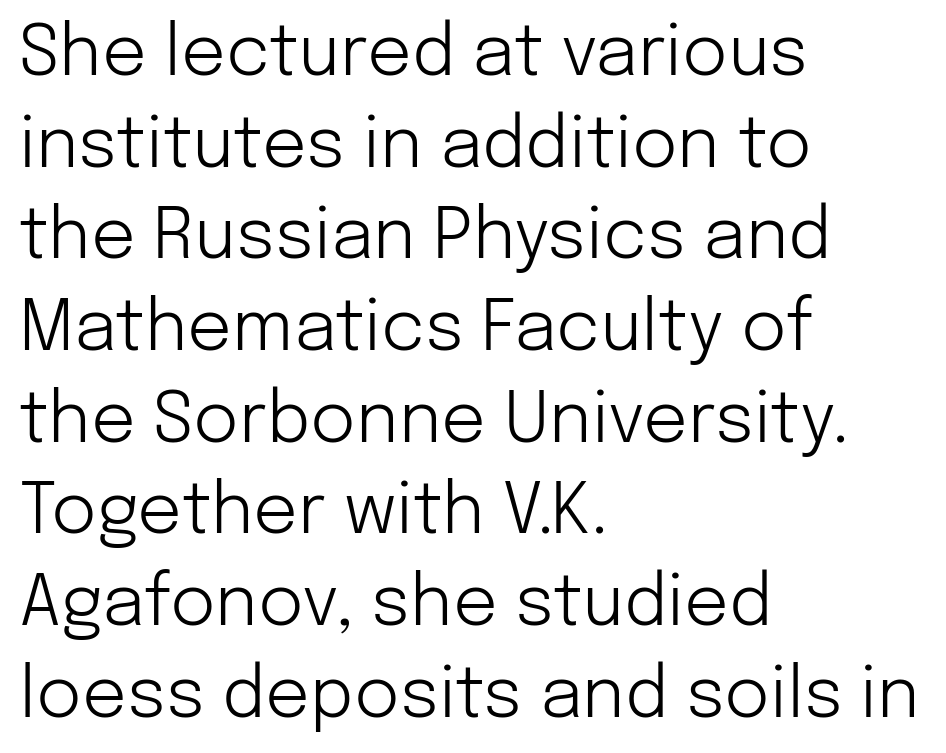
Q: Is the text bold? A: No.
Q: Is the text italic (slanted)? A: No, it is upright.
Q: Is the typeface a serif or a sans-serif typeface? A: Sans-serif.
Q: Is the text underlined? A: No.
Q: How is the paragraph aligned? A: Left-aligned.
Q: Is the spacing between letters normal or unusually wide? A: Normal.
Q: Is the spacing between lines tight, normal or loose? A: Normal.
Q: Width (condensed, normal, or wide)? A: Normal.
Q: Stroke contrast? A: Low.
Q: x-height? A: Medium.
Q: Monospaced? A: No.
